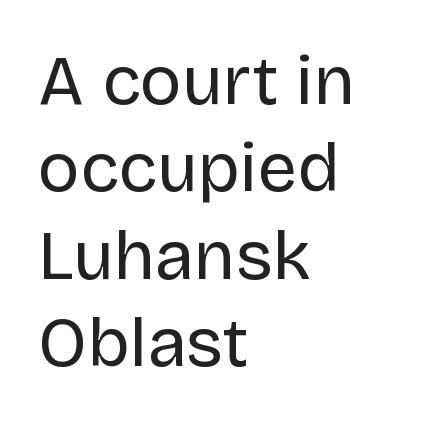
The image shows 70 px regular-weight sans-serif type, upright; set left-aligned, normal line spacing (1.25x), normal letter spacing, not underlined; low stroke contrast and a large x-height.
